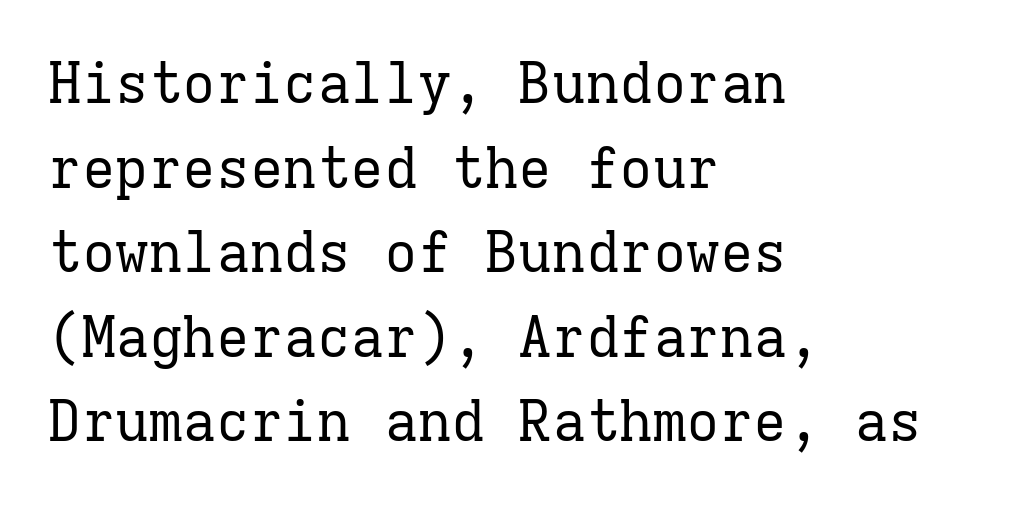
Q: Is the text bold? A: No.
Q: Is the text italic (slanted)? A: No, it is upright.
Q: Is the typeface a serif or a sans-serif typeface? A: Serif.
Q: Is the text underlined? A: No.
Q: How is the paragraph aligned? A: Left-aligned.
Q: Is the spacing between letters normal or unusually wide? A: Normal.
Q: Is the spacing between lines tight, normal or loose? A: Normal.
Q: Width (condensed, normal, or wide)? A: Normal.
Q: Stroke contrast? A: Low.
Q: x-height? A: Medium.
Q: Monospaced? A: Yes.
